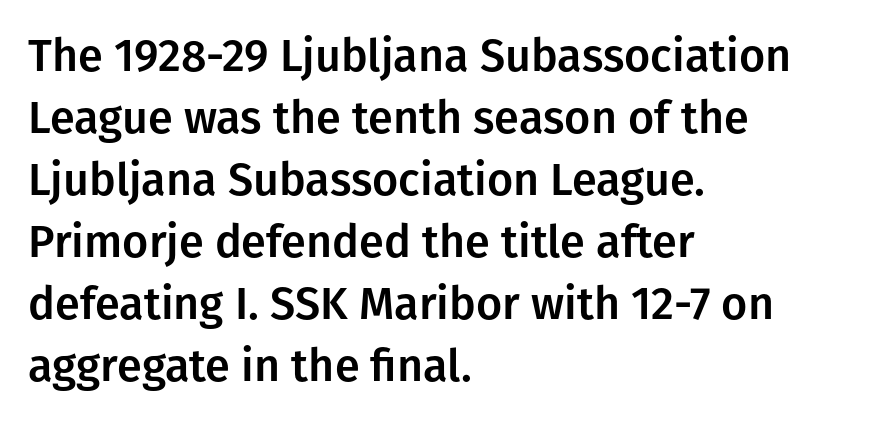
Horizontally, the lines are justified to the leading edge only. Nope, no serifs anywhere on these letters. Normally led — the rows are evenly, conventionally spaced. Is this a fixed-width face? No — the glyphs have proportional, varying widths.
